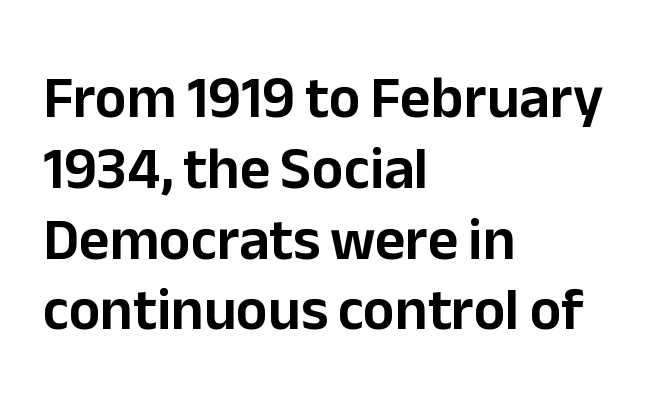
{"serif": "no", "italic": "no", "width": "normal", "stroke_contrast": "low", "x_height": "medium", "monospaced": "no", "underline": "no", "align": "left", "line_spacing_ratio": 1.2, "letter_spacing": "normal", "letter_spacing_em": 0.0, "glyph_px": 59}
